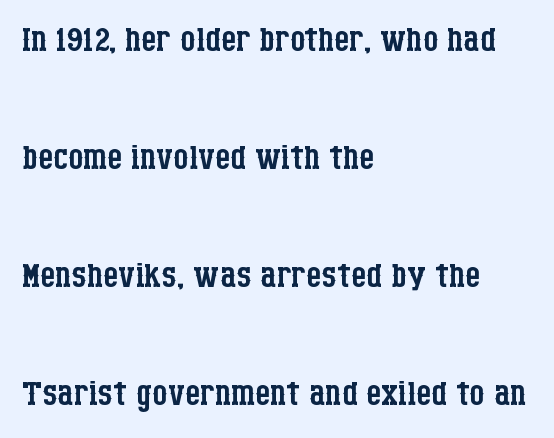
Classification — serif. The specimen omits any rule beneath the text block's lines. The letters advance in unequal steps, a hallmark of proportional type. Quick note: interline space is abundant. Teacher's note: observe the even left margin — that is flush-left alignment.
